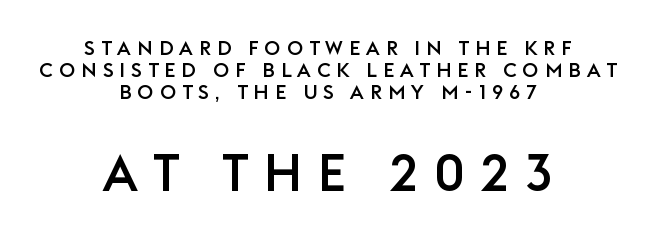
Q: Is the text italic (slanted)? A: No, it is upright.
Q: Is the typeface a serif or a sans-serif typeface? A: Sans-serif.
Q: Is the text underlined? A: No.
Q: How is the paragraph aligned? A: Centered.
Q: Is the spacing between letters normal or unusually wide? A: Unusually wide.
Q: Is the spacing between lines tight, normal or loose? A: Tight.
Q: Which block of text is set in a larger size, the first (top) or the second (bottom)? A: The second (bottom) one.
Q: Width (condensed, normal, or wide)? A: Normal.
Q: Stroke contrast? A: Low.
Q: x-height? A: Large.
Q: Monospaced? A: No.
